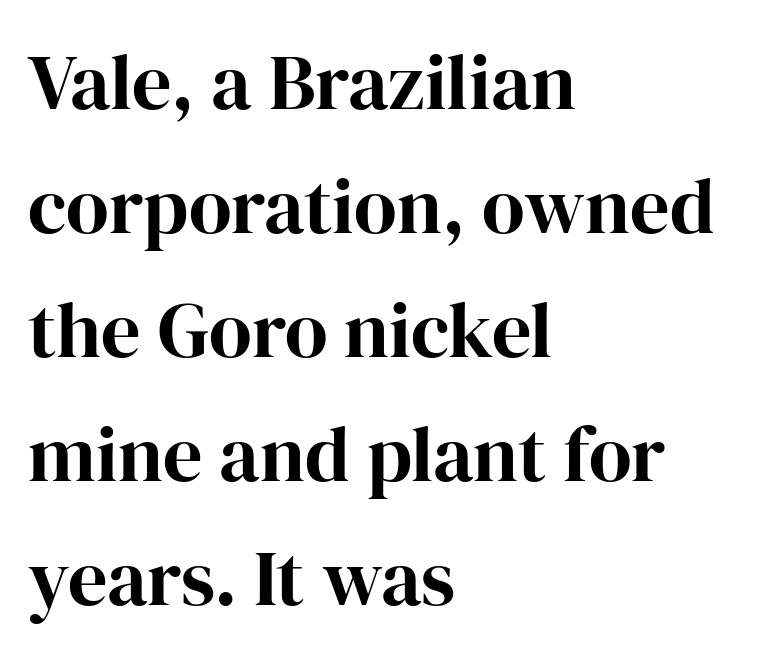
The image shows 78 px bold serif type, upright; set left-aligned, normal line spacing (1.59x), normal letter spacing, not underlined; high stroke contrast and a medium x-height.
